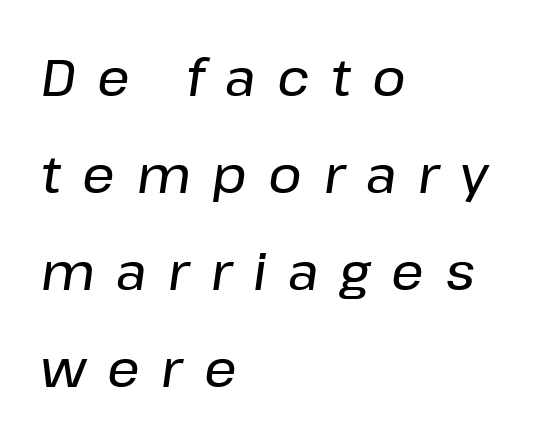
Q: Is the text italic (slanted)? A: Yes, it leans right by about 8 degrees.
Q: Is the text underlined? A: No.
Q: How is the paragraph aligned? A: Left-aligned.
Q: Is the spacing between letters normal or unusually wide? A: Unusually wide.
Q: Is the spacing between lines tight, normal or loose? A: Loose.
Q: Width (condensed, normal, or wide)? A: Normal.
Q: Stroke contrast? A: Low.
Q: x-height? A: Medium.
Q: Monospaced? A: No.
